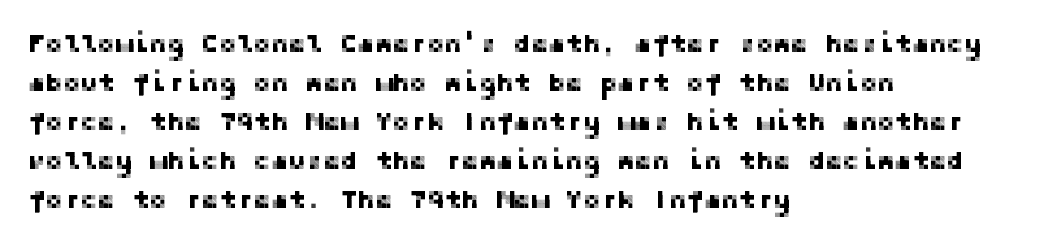
The compositor pushed each line to the left boundary. Every stem runs plumb, perpendicular to the baseline. This sample keeps an unexceptional amount of space between lines. Here the glyphs are tracked normally, forming tight word shapes. Descender tails drop into unmarked territory.
